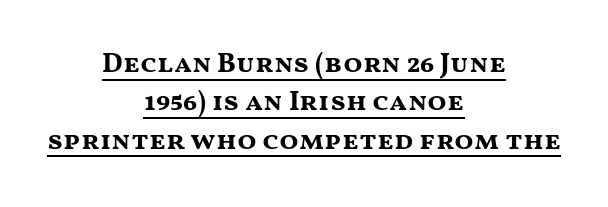
Q: Is the text bold? A: Yes.
Q: Is the text italic (slanted)? A: No, it is upright.
Q: Is the typeface a serif or a sans-serif typeface? A: Sans-serif.
Q: Is the text underlined? A: Yes.
Q: How is the paragraph aligned? A: Centered.
Q: Is the spacing between letters normal or unusually wide? A: Normal.
Q: Is the spacing between lines tight, normal or loose? A: Normal.
Q: Width (condensed, normal, or wide)? A: Wide.
Q: Stroke contrast? A: Medium.
Q: x-height? A: Medium.
Q: Monospaced? A: No.
